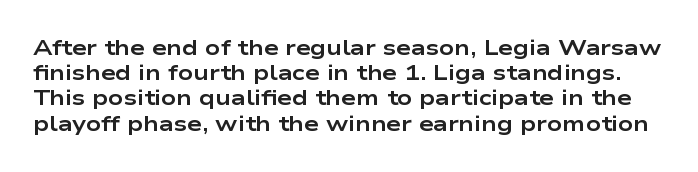
Words appear dense and cohesive because spacing is normal. If you drew a line through each stem, it would be perfectly vertical. Notice how thick the strokes are: this is what a full bold looks like. No word sits above an underline.
